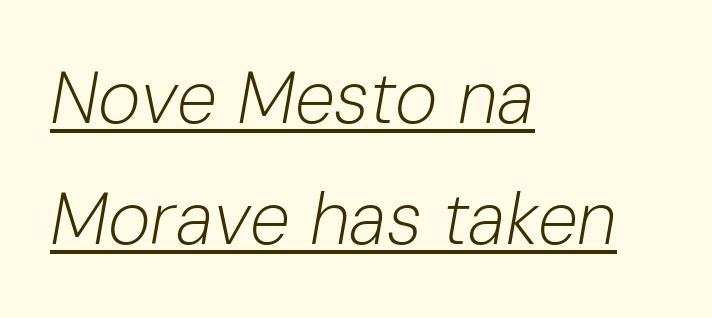
Q: Is the text bold? A: No.
Q: Is the text italic (slanted)? A: Yes, it leans right by about 10 degrees.
Q: Is the text underlined? A: Yes.
Q: How is the paragraph aligned? A: Left-aligned.
Q: Is the spacing between letters normal or unusually wide? A: Normal.
Q: Is the spacing between lines tight, normal or loose? A: Normal.
Q: Width (condensed, normal, or wide)? A: Normal.
Q: Stroke contrast? A: Low.
Q: x-height? A: Medium.
Q: Monospaced? A: No.
